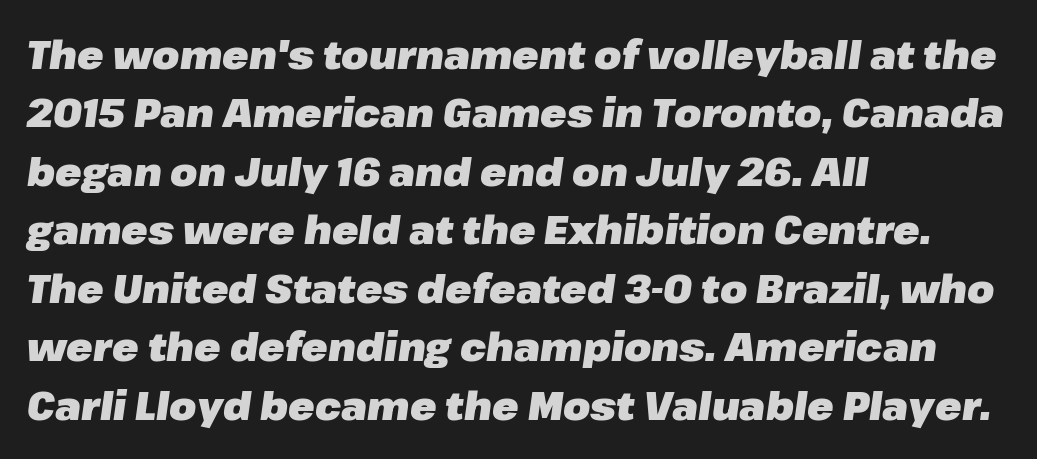
Q: Is the text bold? A: Yes.
Q: Is the text italic (slanted)? A: Yes, it leans right by about 8 degrees.
Q: Is the text underlined? A: No.
Q: How is the paragraph aligned? A: Left-aligned.
Q: Is the spacing between letters normal or unusually wide? A: Normal.
Q: Is the spacing between lines tight, normal or loose? A: Normal.
Q: Width (condensed, normal, or wide)? A: Normal.
Q: Stroke contrast? A: Low.
Q: x-height? A: Medium.
Q: Monospaced? A: No.
